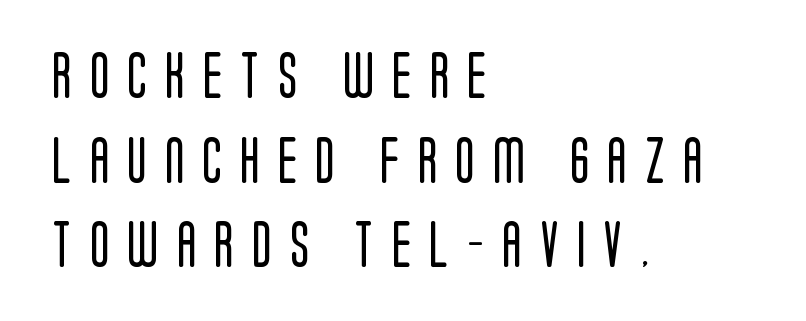
The image shows 46 px regular-weight, condensed sans-serif type, upright; set left-aligned, line spacing 1.84x, unusually wide letter spacing (+0.39 em), not underlined; low stroke contrast and a large x-height.
